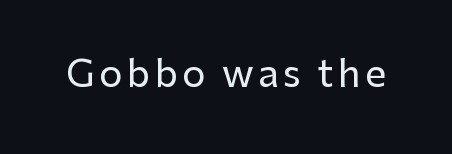
{"serif": "no", "italic": "no", "width": "normal", "stroke_contrast": "low", "x_height": "medium", "monospaced": "no", "underline": "no", "glyph_px": 37}
